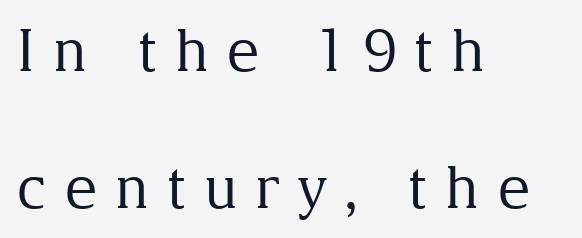
This sample uses an upright cut, with every glyph sitting square on the baseline. To sum up the face: it has serifs. Characters follow at a spacing far wider than the type designer built in. Compared with a centered layout, this one pins lines to the left instead.
